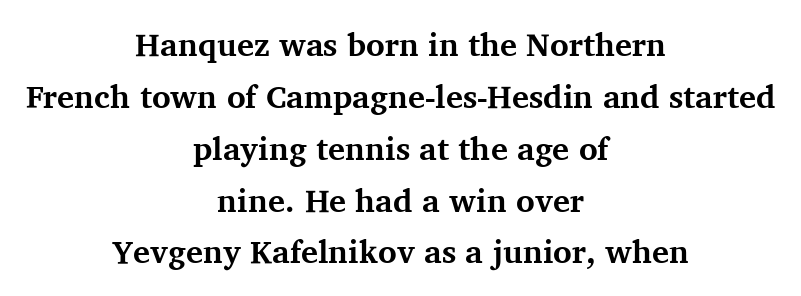
The image shows 32 px bold serif type, upright; set centered, normal line spacing (1.62x), normal letter spacing, not underlined; medium stroke contrast and a medium x-height.
